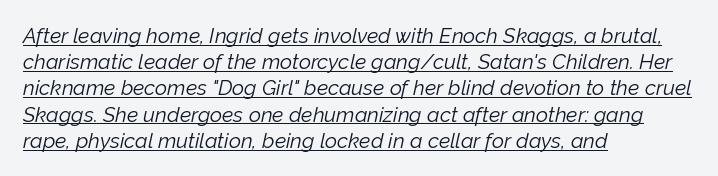
The rendering anchors every line to the left-hand side. Compared with a typical body face, this is equally light or lighter still. This block has exactly the height ordinary leading produces. The words here are underlined. The letterforms sit shoulder to shoulder at normal distance. Every character sits at an angle, as italics do.
